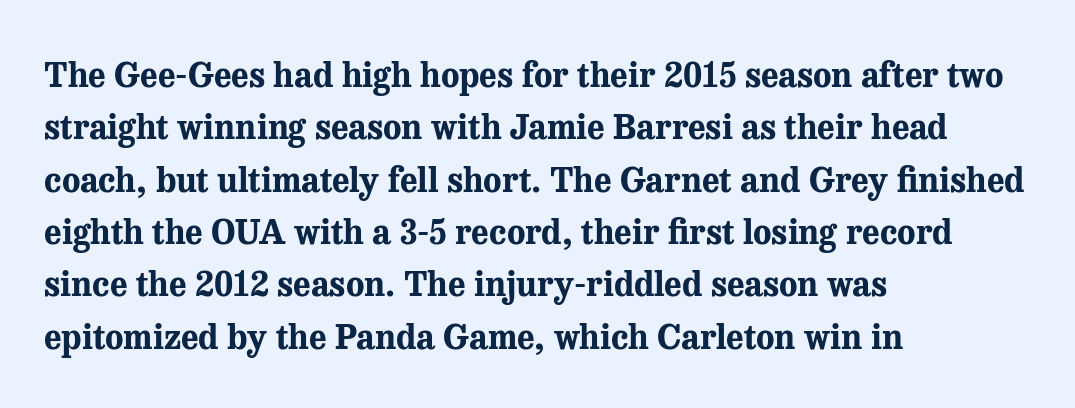
The image shows 34 px bold serif type, upright; set left-aligned, normal line spacing (1.54x), normal letter spacing, not underlined; medium stroke contrast and a medium x-height.
